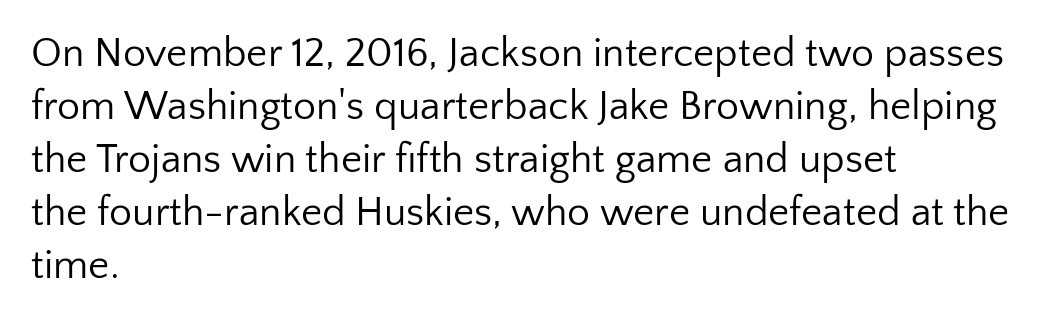
{"serif": "no", "italic": "no", "bold": "no", "weight": "regular", "width": "normal", "stroke_contrast": "low", "x_height": "medium", "monospaced": "no", "underline": "no", "align": "left", "line_spacing": "normal", "line_spacing_ratio": 1.29, "letter_spacing": "normal", "letter_spacing_em": 0.0, "glyph_px": 41}
